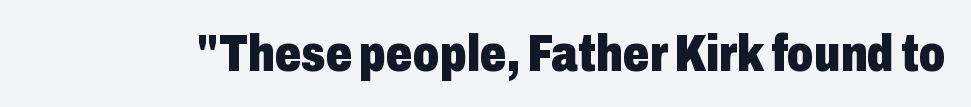
Q: Is the text bold? A: Yes.
Q: Is the text italic (slanted)? A: No, it is upright.
Q: Is the typeface a serif or a sans-serif typeface? A: Sans-serif.
Q: Is the text underlined? A: No.
Q: Is the spacing between letters normal or unusually wide? A: Normal.
Q: Width (condensed, normal, or wide)? A: Condensed.
Q: Stroke contrast? A: Low.
Q: x-height? A: Medium.
Q: Monospaced? A: No.
